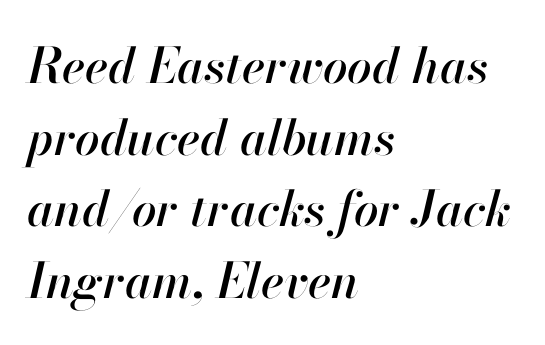
Q: Is the text italic (slanted)? A: Yes, it leans right by about 13 degrees.
Q: Is the text underlined? A: No.
Q: How is the paragraph aligned? A: Left-aligned.
Q: Is the spacing between letters normal or unusually wide? A: Normal.
Q: Is the spacing between lines tight, normal or loose? A: Normal.
Q: Width (condensed, normal, or wide)? A: Normal.
Q: Stroke contrast? A: High.
Q: x-height? A: Small.
Q: Monospaced? A: No.
